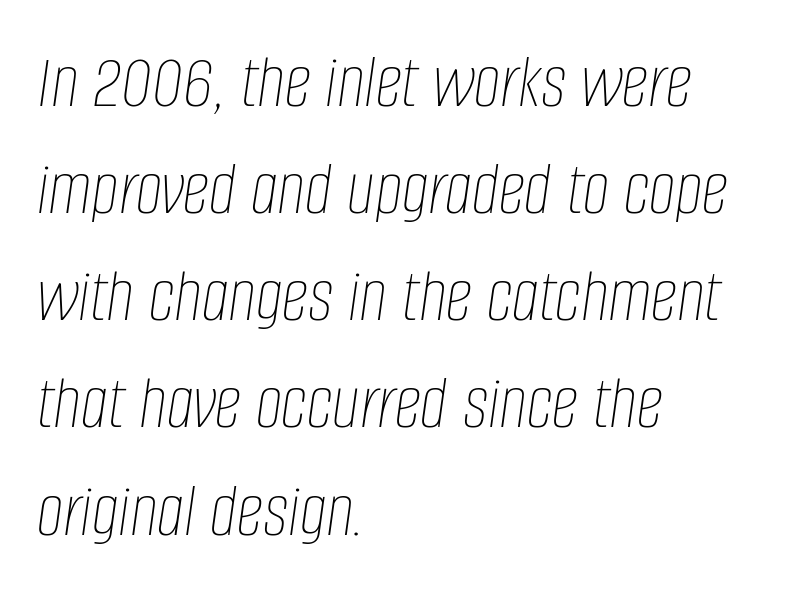
The image shows 76 px thin, condensed type, italic (leaning right); set left-aligned, normal line spacing (1.41x), normal letter spacing, not underlined; low stroke contrast and a large x-height.
